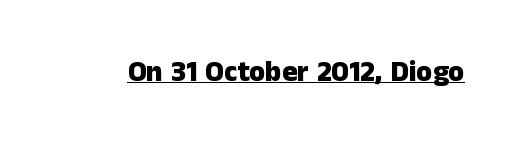
{"serif": "no", "italic": "no", "bold": "yes", "weight": "heavy", "width": "normal", "stroke_contrast": "low", "x_height": "medium", "monospaced": "no", "underline": "yes", "letter_spacing": "normal", "letter_spacing_em": 0.0, "glyph_px": 29}
